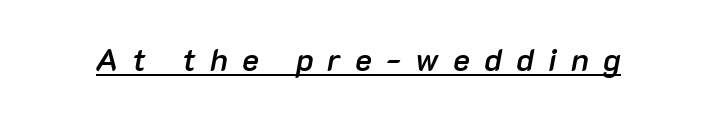
{"italic": "yes", "lean": "right", "slant_degrees": 10, "bold": "semi", "weight": "semibold", "width": "normal", "stroke_contrast": "low", "x_height": "medium", "monospaced": "no", "underline": "yes", "letter_spacing": "wide", "letter_spacing_em": 0.44, "glyph_px": 32}
